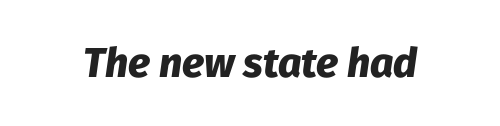
The image shows 41 px heavy type, italic (leaning right); set normal letter spacing, not underlined; low stroke contrast and a medium x-height.
